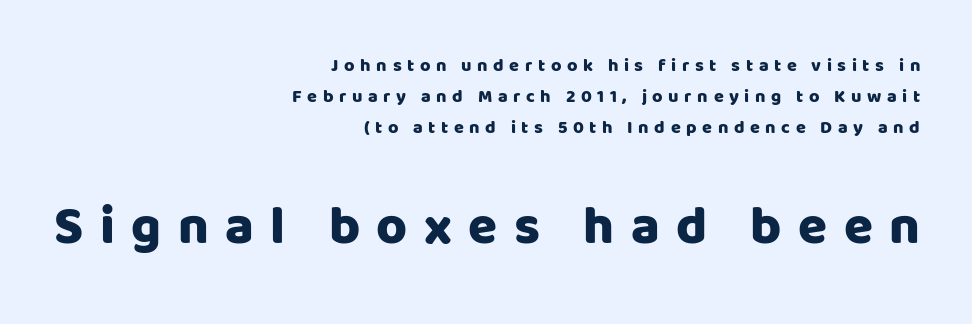
If you squint, the bottom block still reads clearly — it's the larger of the two. Observe the wide spacing: letters keep a clear distance from each other. The rag falls on the left side of this text block. Nothing sits at the stroke ends, so this counts as sans-serif.
